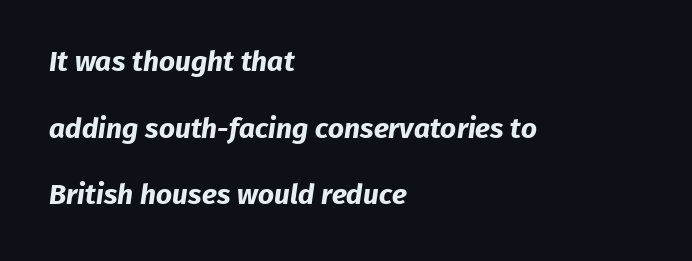
Q: Is the text bold? A: Yes.
Q: Is the typeface a serif or a sans-serif typeface? A: Sans-serif.
Q: Is the text underlined? A: No.
Q: How is the paragraph aligned? A: Left-aligned.
Q: Is the spacing between letters normal or unusually wide? A: Normal.
Q: Is the spacing between lines tight, normal or loose? A: Loose.
Q: Width (condensed, normal, or wide)? A: Normal.
Q: Stroke contrast? A: Low.
Q: x-height? A: Medium.
Q: Monospaced? A: No.
